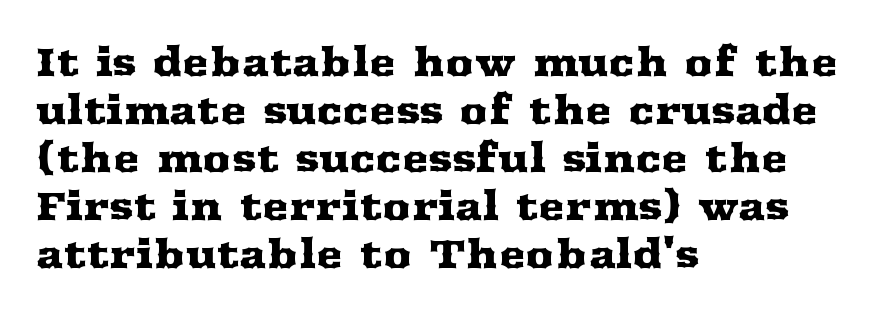
{"serif": "yes", "italic": "no", "width": "wide", "stroke_contrast": "medium", "x_height": "medium", "monospaced": "no", "underline": "no", "align": "left", "line_spacing_ratio": 1.2, "letter_spacing": "normal", "letter_spacing_em": 0.0, "glyph_px": 40}
